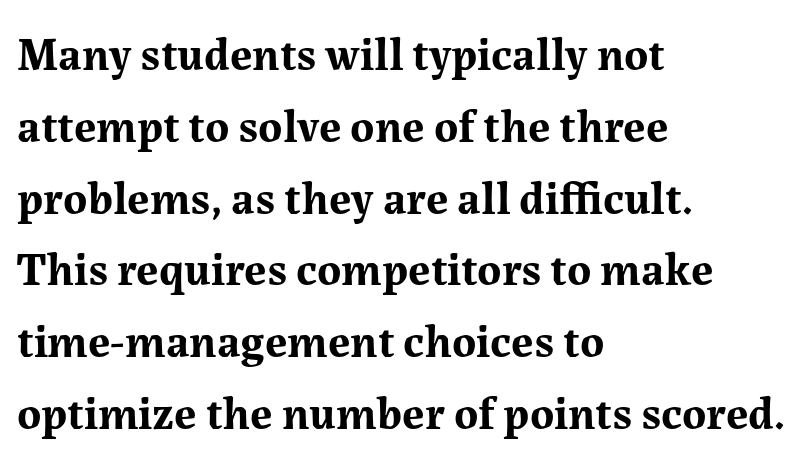
The passage is arranged the way most books set body copy — flush left. A typesetter would call this proportional, since set widths differ per character. Honestly, the letter spacing is just normal — you wouldn't notice it. Regarding serifs, this sample has them.
